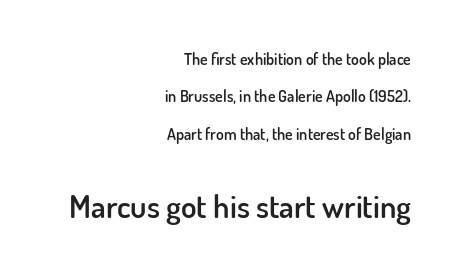
The image shows 32 px semibold sans-serif type, upright; set right-aligned, loose line spacing (2.33x), normal letter spacing, not underlined; the second (bottom) block is 2.0x larger; low stroke contrast and a small x-height.
